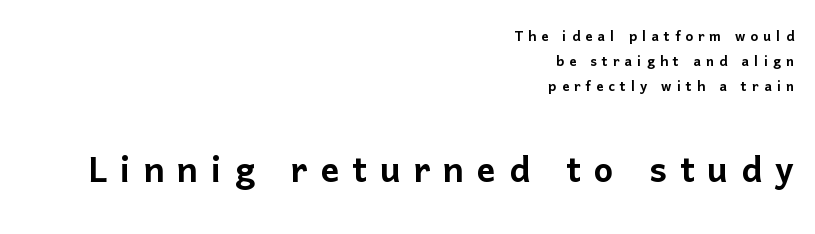
{"serif": "no", "italic": "no", "width": "normal", "stroke_contrast": "low", "x_height": "medium", "monospaced": "no", "underline": "no", "align": "right", "line_spacing": "normal", "line_spacing_ratio": 1.4, "letter_spacing": "wide", "letter_spacing_em": 0.28, "larger_block": "second", "size_ratio": 2.56, "glyph_px": 46}
